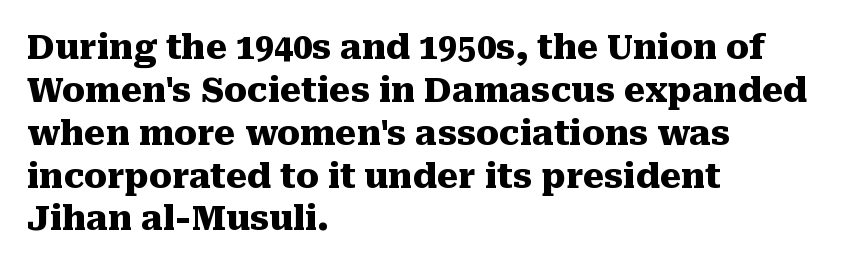
Does the type have serifs? Yes, each stem ends in a small foot. The horizontal fit of the characters is conventional and even. Looks like regular typesetting: each glyph gets only the width it needs. Only glyphs here, with clear space below each row.
